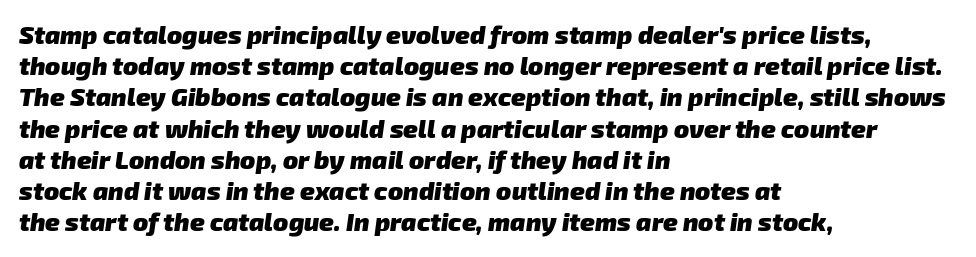
Horizontal alignment here is leftward, the default for most running prose. Rows of type keep a routine distance in the vertical direction. Bare-footed words on every line. Nothing unusual about the tracking: characters are spaced as the font intends.
